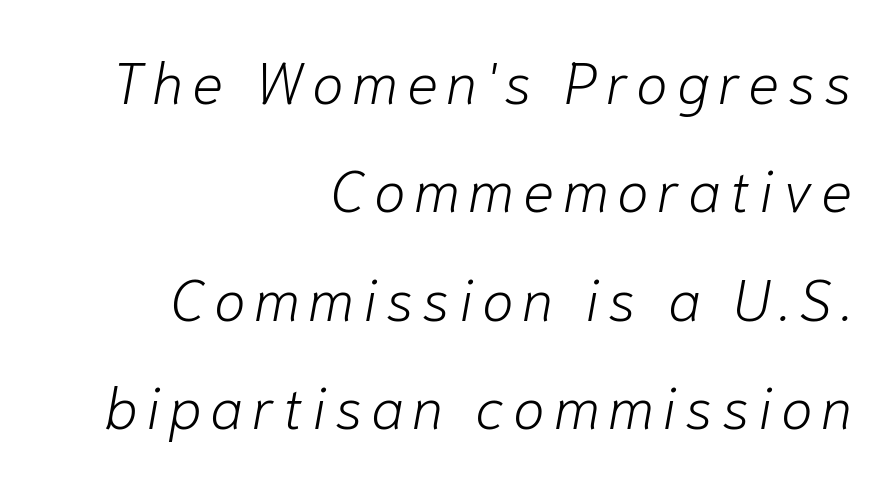
{"italic": "yes", "lean": "right", "slant_degrees": 10, "bold": "no", "weight": "light", "width": "normal", "stroke_contrast": "low", "x_height": "medium", "monospaced": "no", "underline": "no", "align": "right", "line_spacing_ratio": 1.87, "glyph_px": 58}
